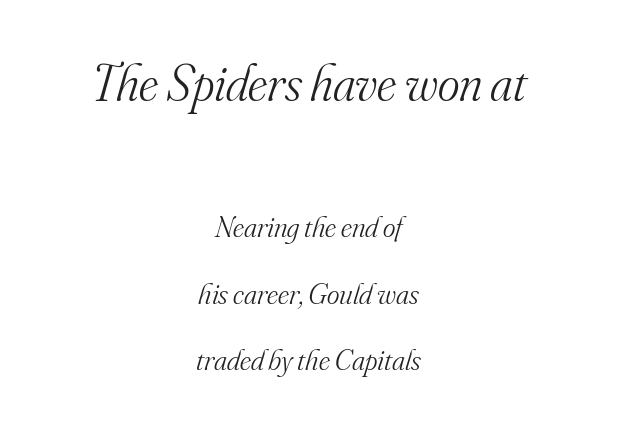
The image shows 52 px light serif type, italic (leaning right); set centered, loose line spacing (2.22x), normal letter spacing, not underlined; the first (top) block is 1.73x larger; medium stroke contrast and a small x-height.
